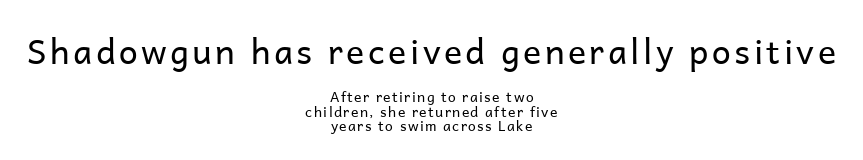
Letters have the restrained weight of plain body copy at most. Each letter keeps its own natural width here, so spacing adapts to shape. A bare baseline throughout the passage. Every row of glyphs is offset so its center matches the block's center. In terms of posture, this sample is upright.
